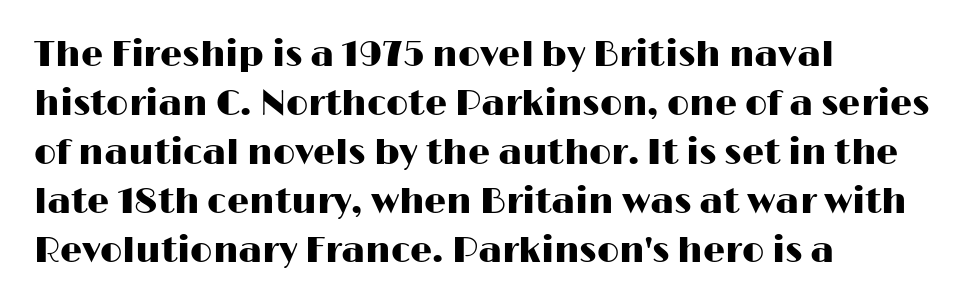
The compositor pushed each line to the left boundary. You can tell from the bare stems that sans-serif type was used. Default kerning and tracking; the words read as compact shapes. The baseline area is clear.
